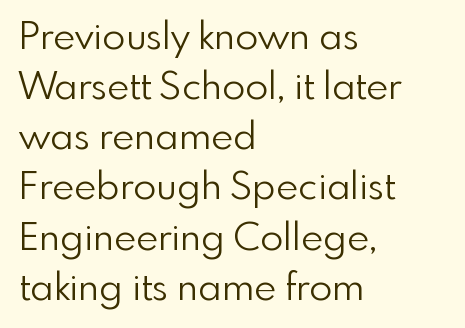
Stems and bowls with no extra thickness — not bold. Clear beneath every line of the passage. Think of a printed novel: that variable character pitch is what you see here. The vertical gap from one line to the next is medium. The letters stand upright; this is a roman face.
